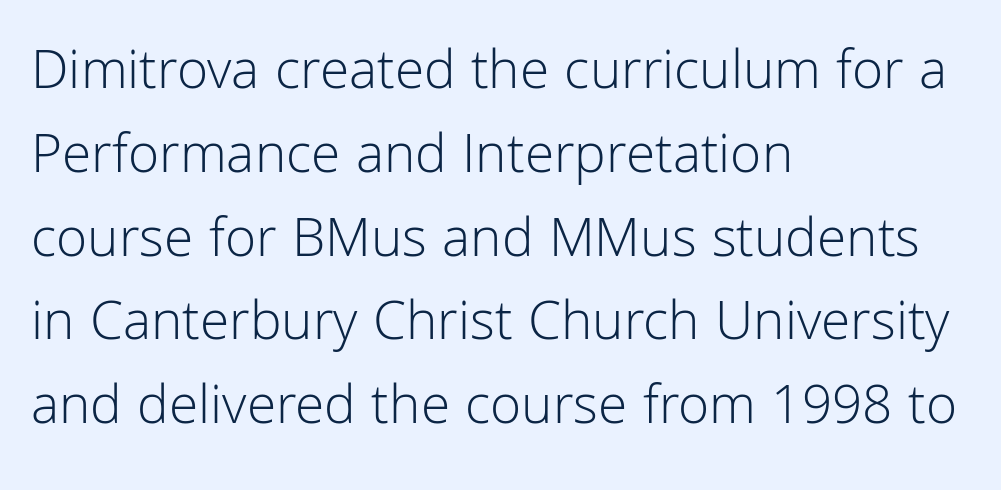
The block of text has a typical density, with ordinary space between rows. You could not count columns in this text — the font is proportionally spaced. This rendering employs a face without finishing strokes, i.e., a sans-serif. Weight: regular or lighter.
